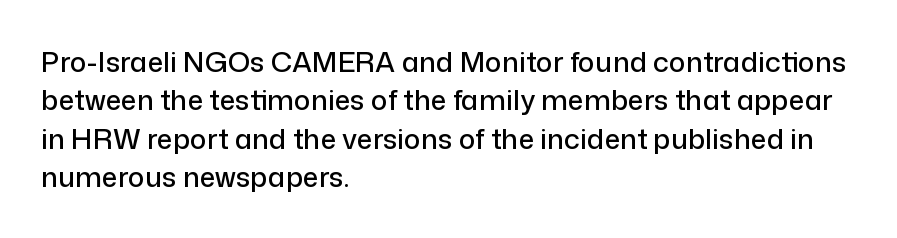
Q: Is the text italic (slanted)? A: No, it is upright.
Q: Is the typeface a serif or a sans-serif typeface? A: Sans-serif.
Q: Is the text underlined? A: No.
Q: How is the paragraph aligned? A: Left-aligned.
Q: Is the spacing between letters normal or unusually wide? A: Normal.
Q: Is the spacing between lines tight, normal or loose? A: Normal.
Q: Width (condensed, normal, or wide)? A: Normal.
Q: Stroke contrast? A: Low.
Q: x-height? A: Medium.
Q: Monospaced? A: No.
